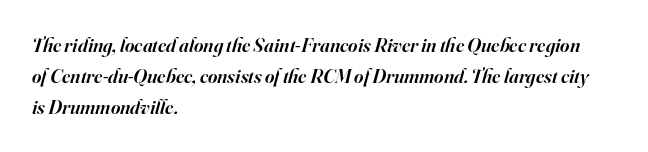
{"italic": "yes", "lean": "right", "slant_degrees": 16, "bold": "semi", "underline": "no", "align": "left", "line_spacing": "normal", "line_spacing_ratio": 1.54, "letter_spacing": "normal", "letter_spacing_em": 0.0, "glyph_px": 20}
